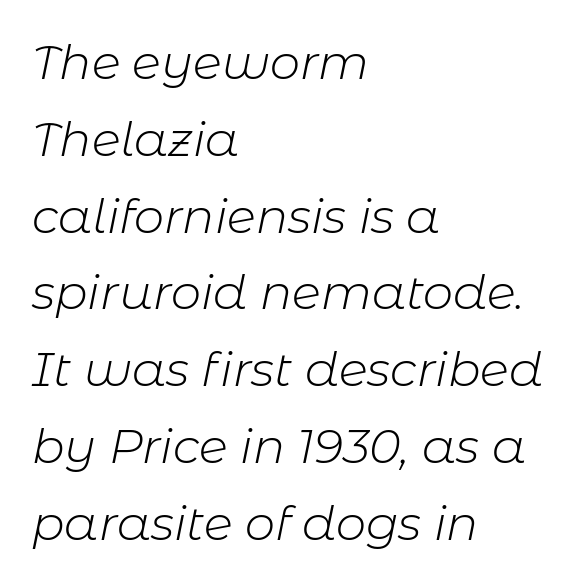
Inter-character spacing is left at the font's built-in metrics. Think of a printed novel: that variable character pitch is what you see here. The letterforms sit at book weight or below. You can tell it's italic because the verticals aren't actually vertical. Each new line begins a customary step beneath the previous one.
